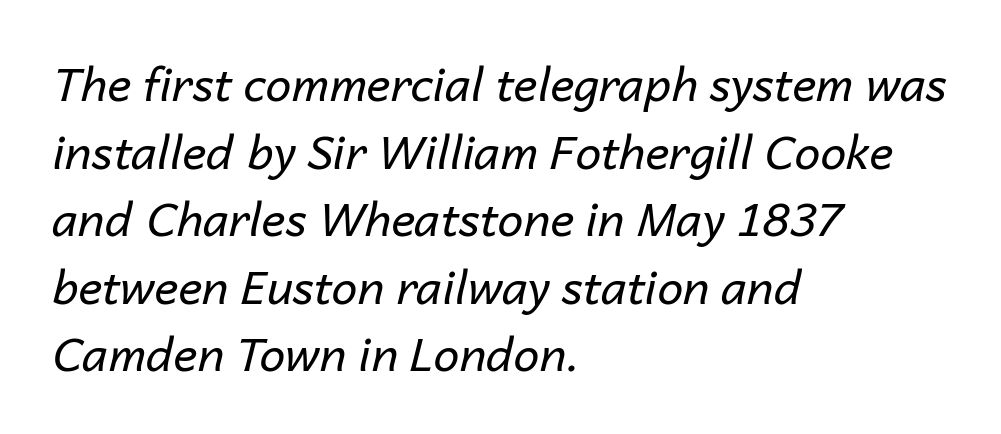
This rendering leaves character spacing at its baseline value. Anything drawn beneath the words? Only blank space. The characters are drawn with everyday or finer stroke widths. If you measured baseline to baseline, you'd find a middling distance. Compared with ordinary roman type, these characters are visibly tilted.
